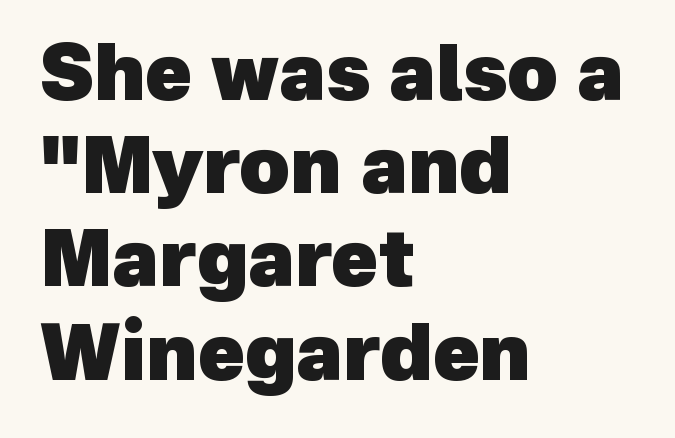
Q: Is the text bold? A: Yes.
Q: Is the typeface a serif or a sans-serif typeface? A: Sans-serif.
Q: Is the text underlined? A: No.
Q: How is the paragraph aligned? A: Left-aligned.
Q: Is the spacing between letters normal or unusually wide? A: Normal.
Q: Width (condensed, normal, or wide)? A: Normal.
Q: x-height? A: Medium.
Q: Monospaced? A: No.
